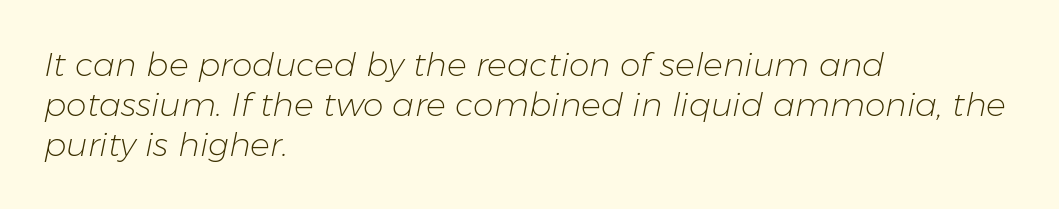
{"italic": "yes", "lean": "right", "slant_degrees": 11, "bold": "no", "weight": "light", "width": "normal", "stroke_contrast": "low", "x_height": "medium", "monospaced": "no", "underline": "no", "align": "left", "line_spacing_ratio": 1.21, "letter_spacing": "normal", "letter_spacing_em": 0.0, "glyph_px": 33}
